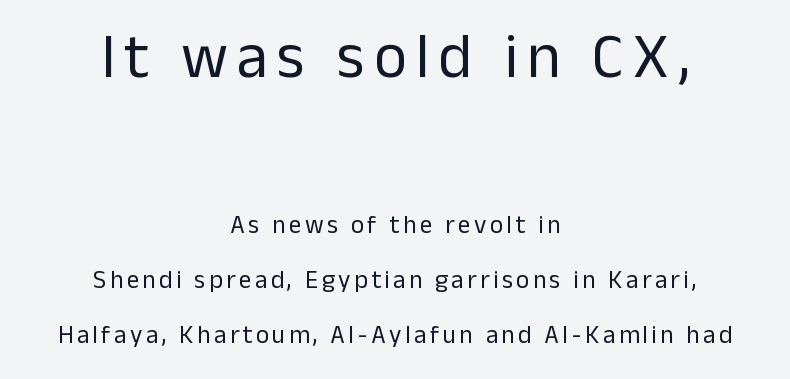
This sample uses a sans-serif face. No extra ink here — the face is not bold. Whoever set this chose breathing room over compactness in the vertical rhythm. The rendering uses natural spacing where letterforms have individual widths. The face used here appears at its bigger size in the upper chunk.
